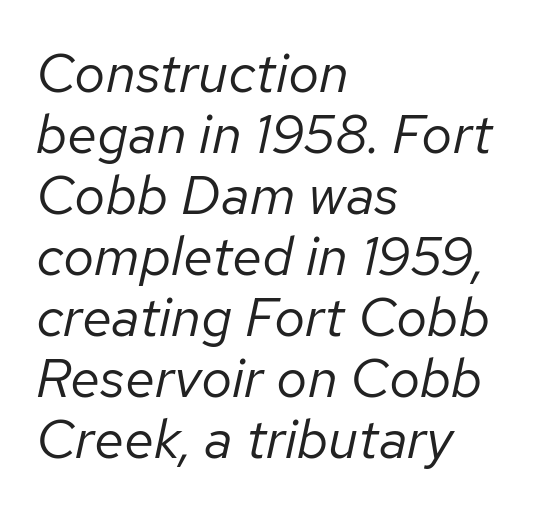
The image shows 55 px regular-weight type, italic (leaning right); set left-aligned, tight line spacing (1.11x), normal letter spacing, not underlined; low stroke contrast and a medium x-height.
